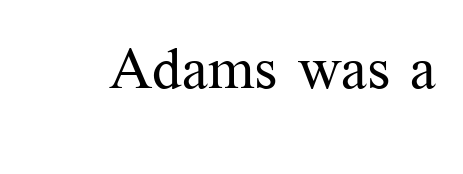
The image shows 58 px regular-weight serif type, upright; set normal letter spacing, not underlined; medium stroke contrast and a medium x-height.
